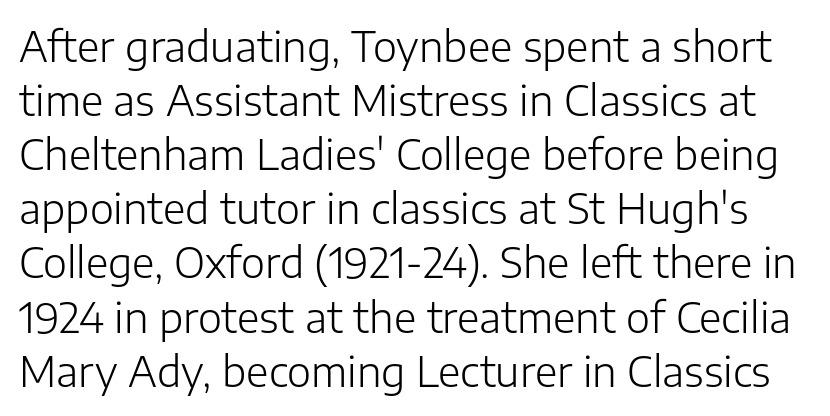
{"serif": "no", "italic": "no", "bold": "no", "weight": "light", "width": "normal", "stroke_contrast": "low", "x_height": "medium", "monospaced": "no", "underline": "no", "line_spacing": "normal", "line_spacing_ratio": 1.32, "letter_spacing": "normal", "letter_spacing_em": 0.0, "glyph_px": 41}
